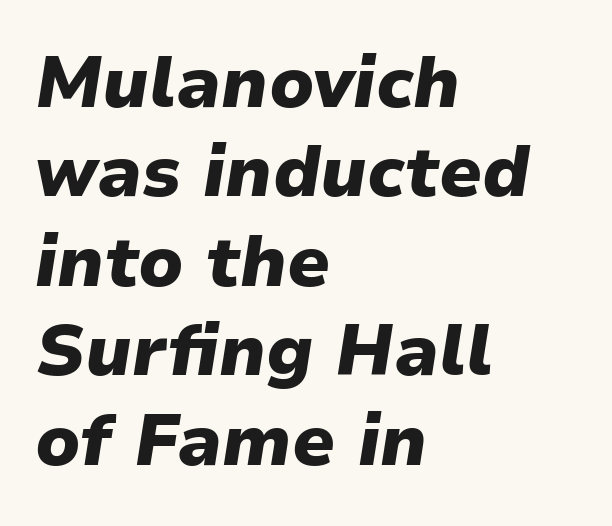
The rendering uses a bold face; every stroke is thick and dark. Each letter keeps its own natural width here, so spacing adapts to shape. An italicized treatment has been applied to the whole sample. Reading down the column, the eye jumps a familiar distance to each next line.
